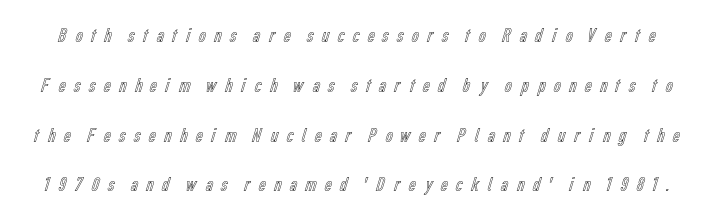
The passage shown stacks its lines with a broad gap. The face used here is rendered with a markedly widened letterfit. The glyphs are unaccompanied by any horizontal stroke below them.
